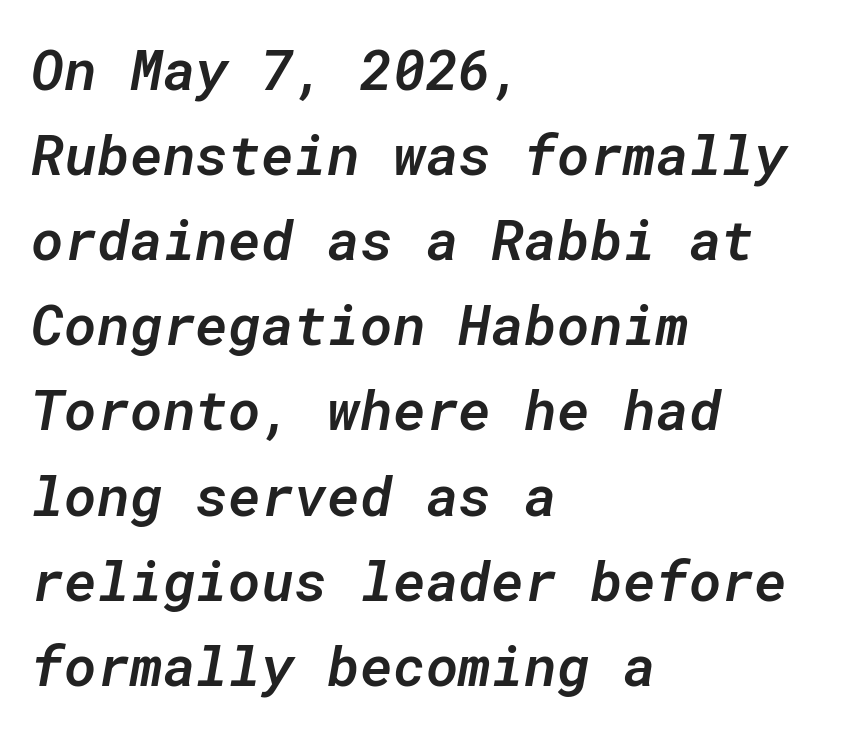
The image shows 56 px semibold type, italic (leaning right), monospaced; set left-aligned, normal line spacing (1.52x), normal letter spacing, not underlined; low stroke contrast and a medium x-height.
